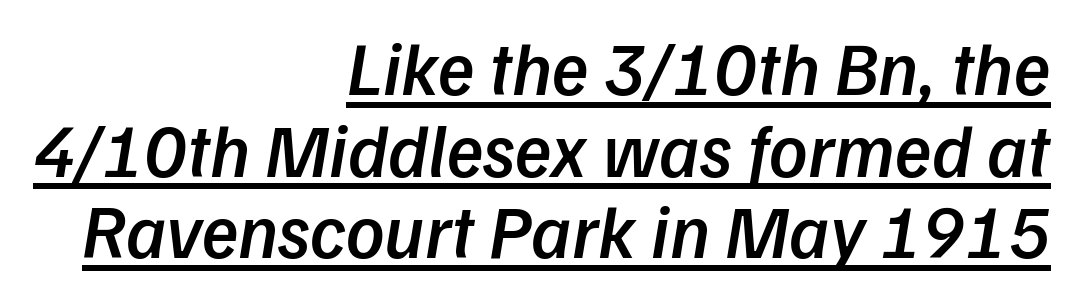
Q: Is the text bold? A: Semi-bold.
Q: Is the typeface a serif or a sans-serif typeface? A: Sans-serif.
Q: Is the text underlined? A: Yes.
Q: How is the paragraph aligned? A: Right-aligned.
Q: Is the spacing between letters normal or unusually wide? A: Normal.
Q: Is the spacing between lines tight, normal or loose? A: Tight.
Q: Width (condensed, normal, or wide)? A: Normal.
Q: Stroke contrast? A: Low.
Q: x-height? A: Medium.
Q: Monospaced? A: No.
